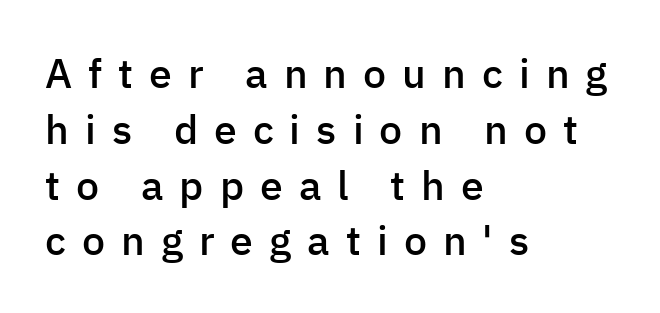
Q: Is the text bold? A: Semi-bold.
Q: Is the text italic (slanted)? A: No, it is upright.
Q: Is the typeface a serif or a sans-serif typeface? A: Sans-serif.
Q: Is the text underlined? A: No.
Q: How is the paragraph aligned? A: Left-aligned.
Q: Is the spacing between letters normal or unusually wide? A: Unusually wide.
Q: Is the spacing between lines tight, normal or loose? A: Normal.
Q: Width (condensed, normal, or wide)? A: Normal.
Q: Stroke contrast? A: Low.
Q: x-height? A: Medium.
Q: Monospaced? A: No.
